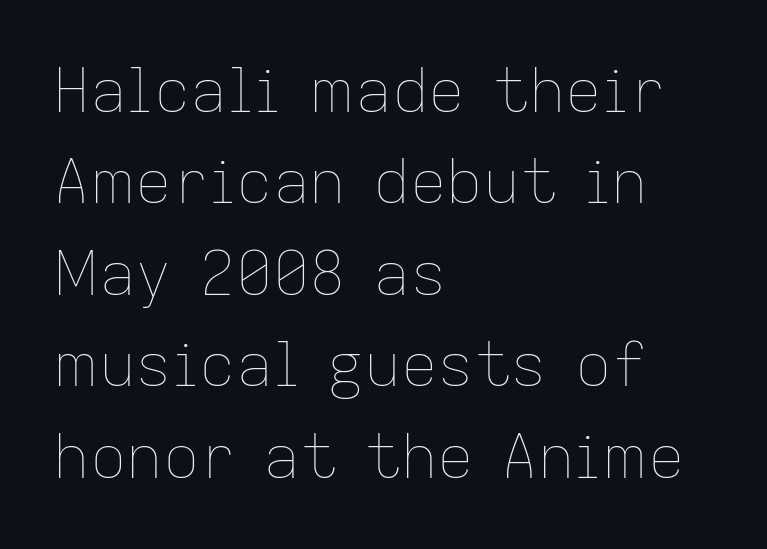
Q: Is the text bold? A: No.
Q: Is the text italic (slanted)? A: No, it is upright.
Q: Is the text underlined? A: No.
Q: How is the paragraph aligned? A: Left-aligned.
Q: Is the spacing between letters normal or unusually wide? A: Normal.
Q: Is the spacing between lines tight, normal or loose? A: Normal.
Q: Width (condensed, normal, or wide)? A: Normal.
Q: Stroke contrast? A: Low.
Q: x-height? A: Medium.
Q: Monospaced? A: No.
